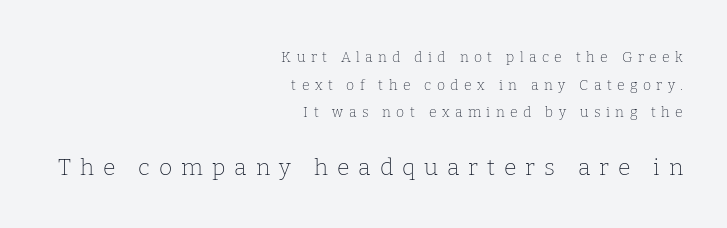
Q: Is the text bold? A: No.
Q: Is the text italic (slanted)? A: No, it is upright.
Q: Is the text underlined? A: No.
Q: How is the paragraph aligned? A: Right-aligned.
Q: Is the spacing between letters normal or unusually wide? A: Unusually wide.
Q: Is the spacing between lines tight, normal or loose? A: Loose.
Q: Which block of text is set in a larger size, the first (top) or the second (bottom)? A: The second (bottom) one.
